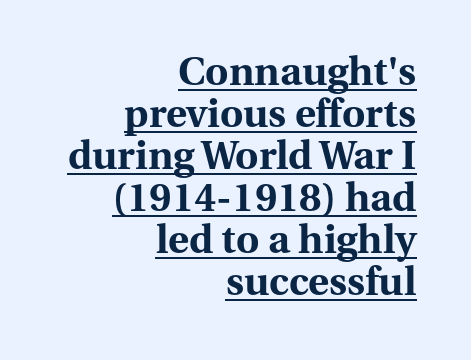
The image shows 40 px bold serif type, upright; set right-aligned, tight line spacing (1.05x), normal letter spacing, underlined; medium stroke contrast and a medium x-height.
